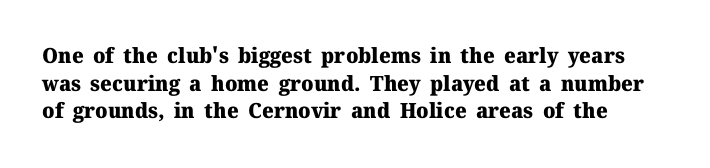
When letters stand straight like this, we call the style roman or upright. The area under the type is left untouched. Bold? Absolutely — the strokes are thick and heavy. Each word holds together tightly as a unit, with standard inter-letter gaps.
